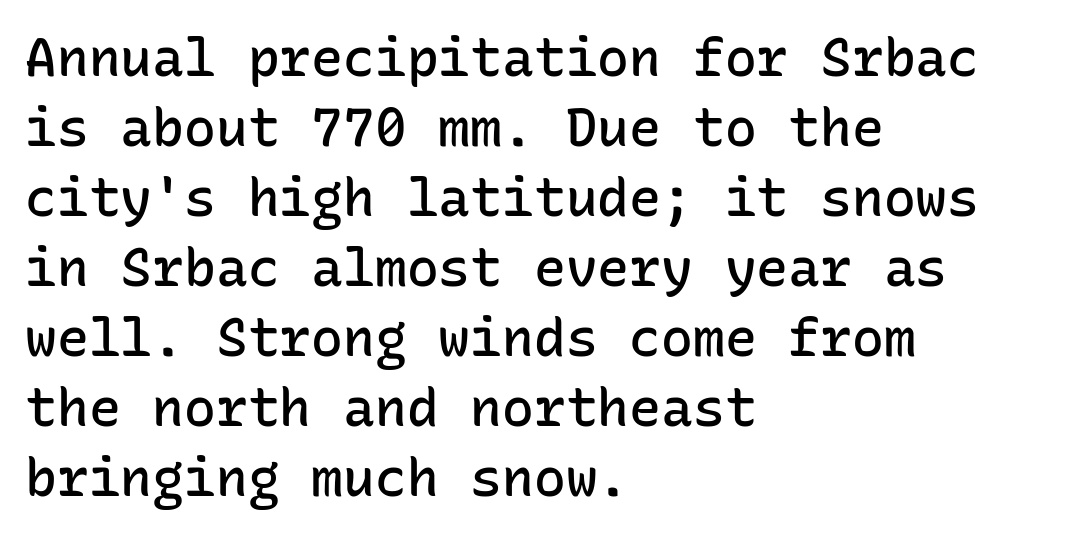
{"serif": "no", "italic": "no", "bold": "semi", "weight": "semibold", "width": "normal", "stroke_contrast": "low", "x_height": "medium", "monospaced": "yes", "underline": "no", "align": "left", "line_spacing": "normal", "line_spacing_ratio": 1.32, "letter_spacing": "normal", "letter_spacing_em": 0.0, "glyph_px": 53}
